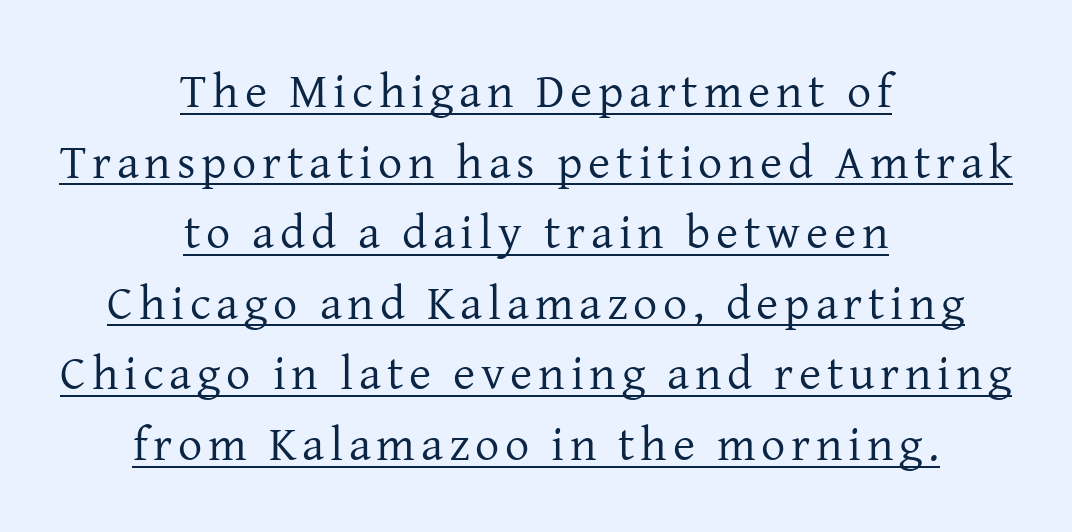
The image shows 48 px regular-weight serif type, upright; set centered, normal line spacing (1.47x), underlined; low stroke contrast and a medium x-height.
